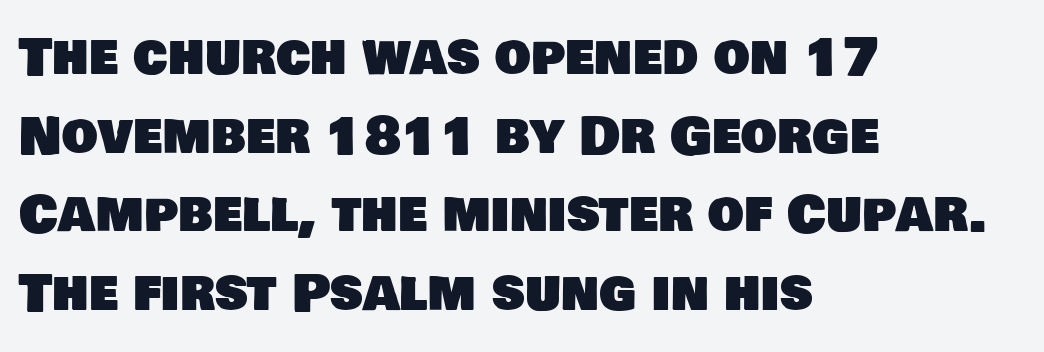
{"serif": "no", "width": "normal", "stroke_contrast": "low", "x_height": "large", "monospaced": "no", "underline": "no", "align": "left", "line_spacing": "normal", "line_spacing_ratio": 1.54, "letter_spacing": "normal", "letter_spacing_em": 0.0, "glyph_px": 51}
